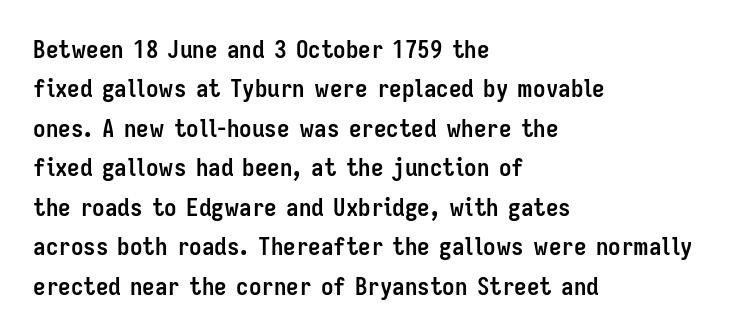
Evenly set lines give the paragraph a standard silhouette. Glance below the letters and you will spot only blank space. Typeset ragged right — the left edge is the straight one. This sample uses plain, unmodified letter spacing. Style check: upright. I'd describe the lettering as bold — thick and assertive.
